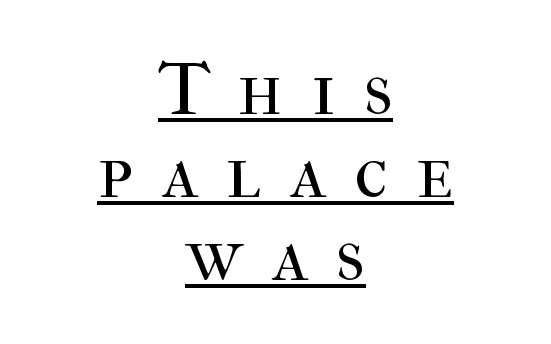
The face used here appears with an underline applied. Notice how the passage keeps no hard edge, just a central spine. Summary of weight: not heavy and not bold. Glyph-to-glyph distance is far greater than everyday printed text. Letterform terminals end in serifs throughout the passage.
